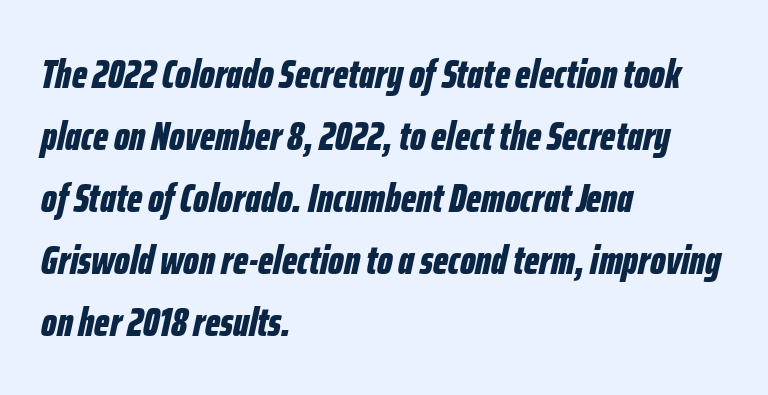
The letters are slanted; this is an italic face. A typesetter would call this leading conventional body-copy spacing. What weight is shown? A full bold with thick strokes. The foot of each line stays bare and open. Standard letterfit; no display-style spreading of the glyphs. This sample is left-justified, so line endings fall wherever the words run out.
